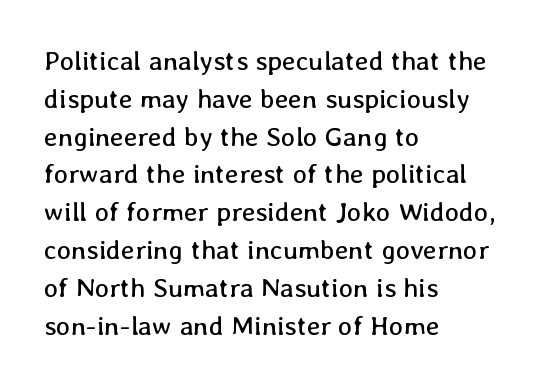
Short note: letters normally spaced. These lines are set flush left with a ragged right edge. The passage shown is not bold in any degree. Rows of type keep a routine distance in the vertical direction. This is the regular roman posture of the typeface.
